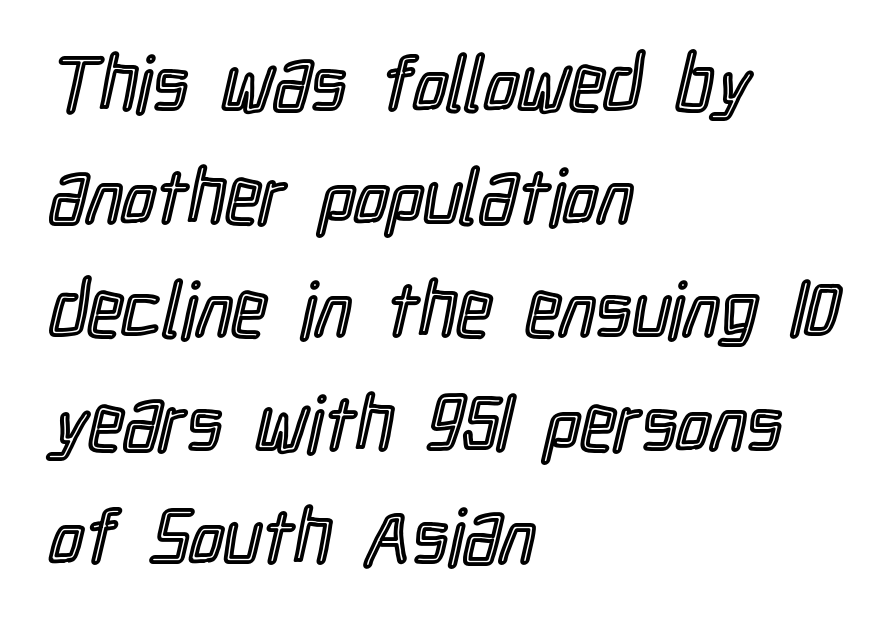
Looks like regular typesetting: each glyph gets only the width it needs. Honestly, the row spacing looks completely unremarkable. Any mark beneath the type? The region is blank. The letters sit at their default tracking, neither squeezed nor spread. The lines are quadded left.
